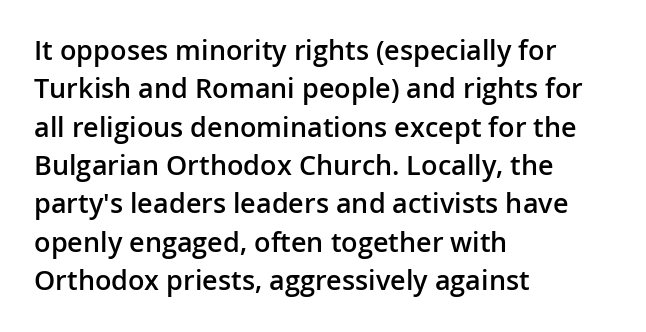
Q: Is the text bold? A: Semi-bold.
Q: Is the text italic (slanted)? A: No, it is upright.
Q: Is the text underlined? A: No.
Q: How is the paragraph aligned? A: Left-aligned.
Q: Is the spacing between letters normal or unusually wide? A: Normal.
Q: Is the spacing between lines tight, normal or loose? A: Normal.
